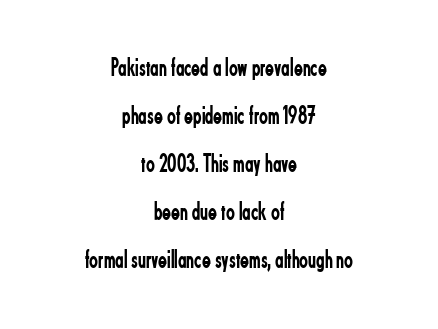
Does the copy run flush right? No — it is centered line by line. The type sits square on the baseline with zero lean. Each row of text sits above clean, open space. The gaps between neighbouring characters are ordinary and unremarkable. Is this a heavy cut? Hardly; it is regular or lighter.
